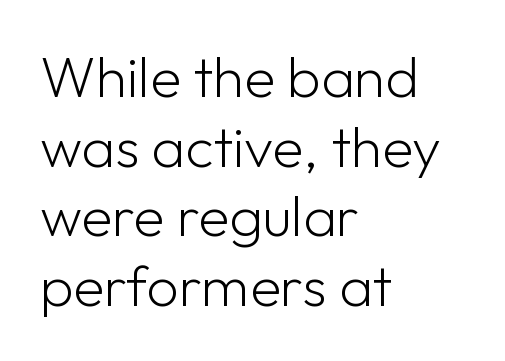
Unlike italic type, these characters show no tilt at all. The passage shown is typeset with a sans-serif family. In terms of letterspacing, this is plain default setting. Character widths vary here, with narrow letters taking less room than wide ones.
